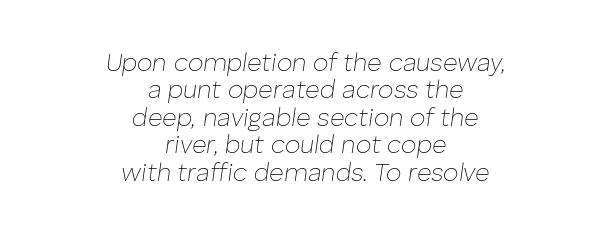
{"italic": "yes", "lean": "right", "slant_degrees": 8, "bold": "no", "underline": "no", "align": "center", "line_spacing": "tight", "line_spacing_ratio": 1.1, "letter_spacing": "normal", "letter_spacing_em": 0.0, "glyph_px": 25}
